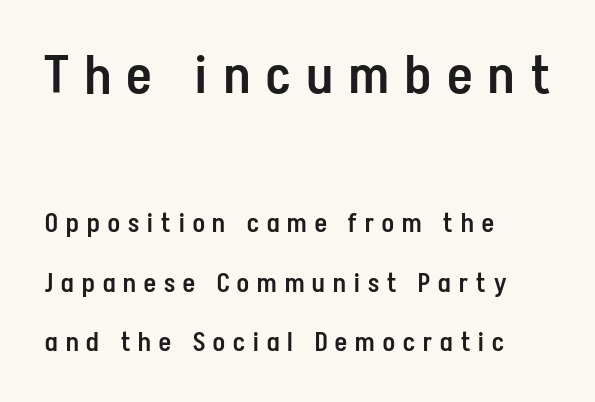
Q: Is the text bold? A: Semi-bold.
Q: Is the text italic (slanted)? A: No, it is upright.
Q: Is the typeface a serif or a sans-serif typeface? A: Sans-serif.
Q: Is the text underlined? A: No.
Q: How is the paragraph aligned? A: Left-aligned.
Q: Is the spacing between letters normal or unusually wide? A: Unusually wide.
Q: Is the spacing between lines tight, normal or loose? A: Loose.
Q: Which block of text is set in a larger size, the first (top) or the second (bottom)? A: The first (top) one.
Q: Width (condensed, normal, or wide)? A: Condensed.
Q: Stroke contrast? A: Low.
Q: x-height? A: Medium.
Q: Monospaced? A: No.
